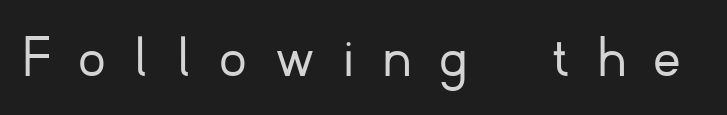
Note the varied advance widths — an 'i' is clearly narrower than an 'm'. The letters are spread apart with noticeably loose tracking. Italic: no, the glyphs are upright roman. The foot of each line stays bare and open. These glyphs show unthickened strokes, regular width or finer. This sample uses a sans-serif face.
